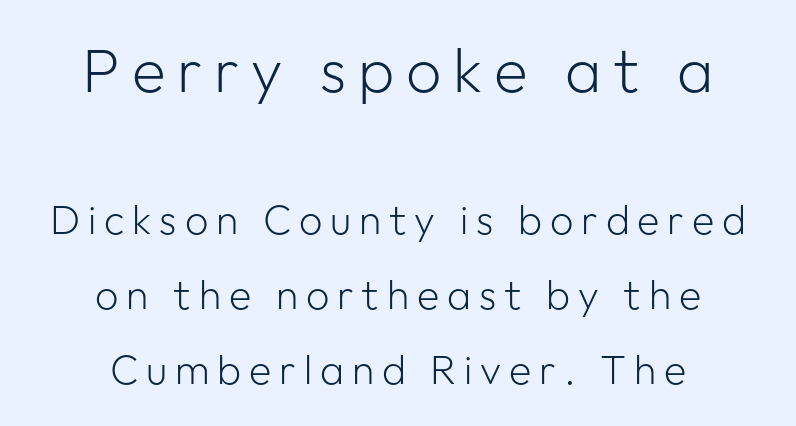
One-word summary of the alignment: center. Heaviness? Minimal to ordinary, like unemphasized prose. Larger block? The one above; the one below is distinctly smaller. If you drew a line through each stem, it would be perfectly vertical.
